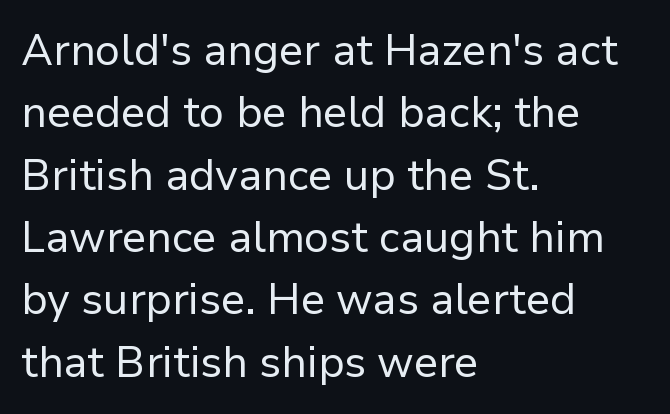
The image shows 43 px regular-weight sans-serif type, upright; set left-aligned, normal line spacing (1.45x), normal letter spacing, not underlined; low stroke contrast and a medium x-height.
